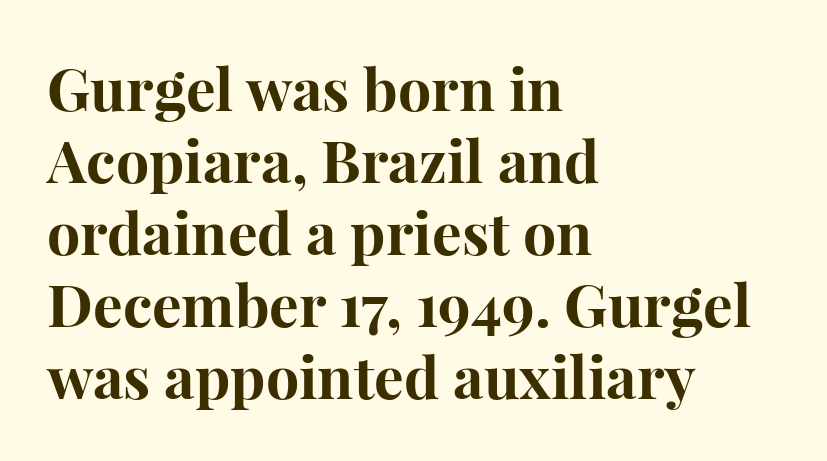
A roman cut, with each character standing at attention. Is the type bold? Yes — the strokes are clearly thick and heavy. Do the characters align in a grid? No, the font is proportional. Spacing between characters is what you'd get straight out of the box. The area under the type is left untouched.
